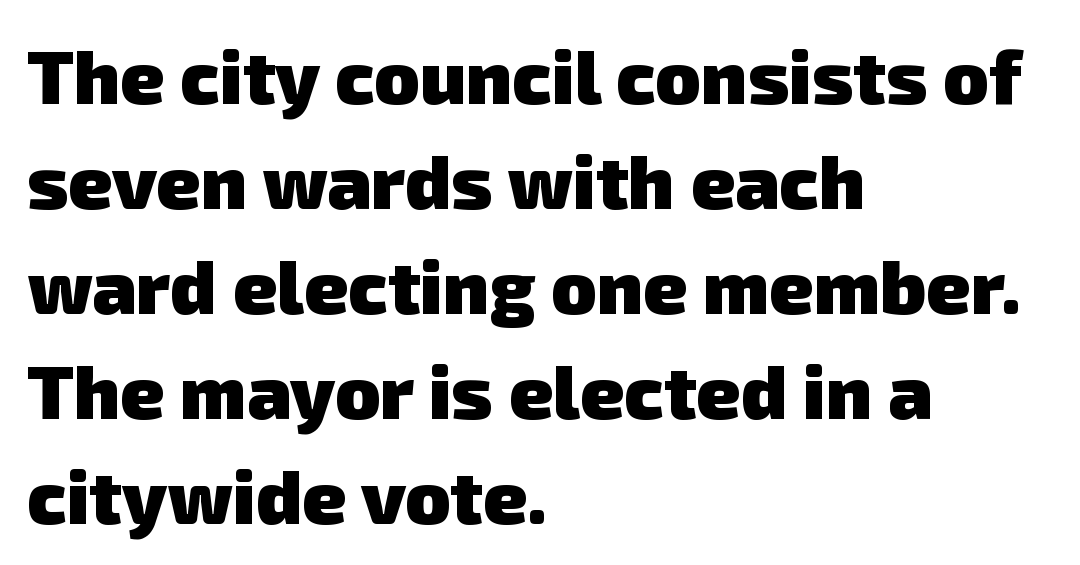
The image shows 75 px heavy sans-serif type; set left-aligned, normal line spacing (1.4x), normal letter spacing, not underlined; low stroke contrast and a medium x-height.
